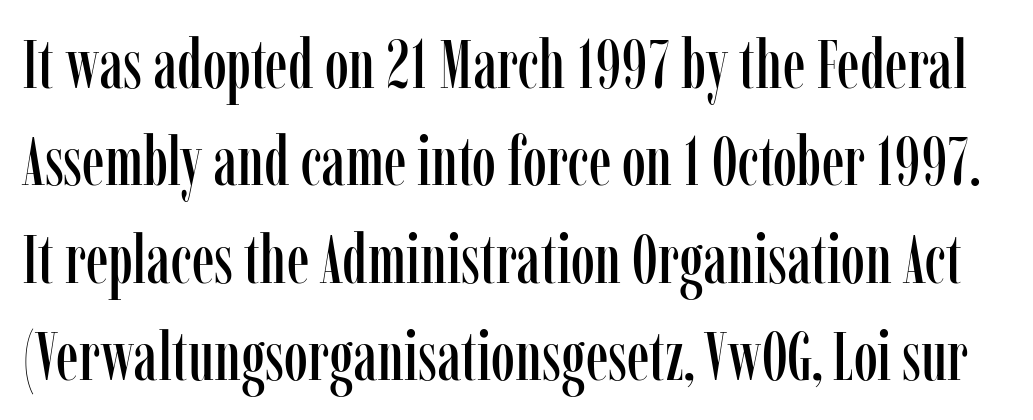
The image shows 69 px condensed serif type, upright; set normal line spacing (1.41x), normal letter spacing, not underlined; low stroke contrast and a medium x-height.
